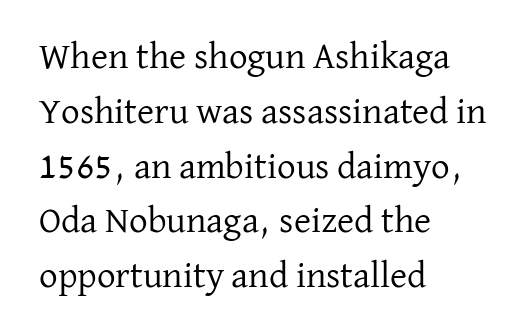
The image shows 37 px regular-weight serif type, upright; set left-aligned, normal line spacing (1.48x), normal letter spacing, not underlined; low stroke contrast and a medium x-height.
